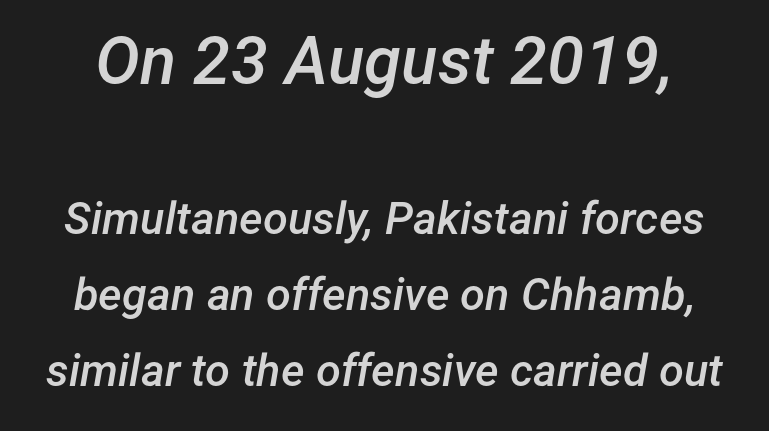
The image shows 67 px semibold type, italic (leaning right); set normal line spacing (1.69x), normal letter spacing, not underlined; the first (top) block is 1.49x larger; low stroke contrast and a medium x-height.
